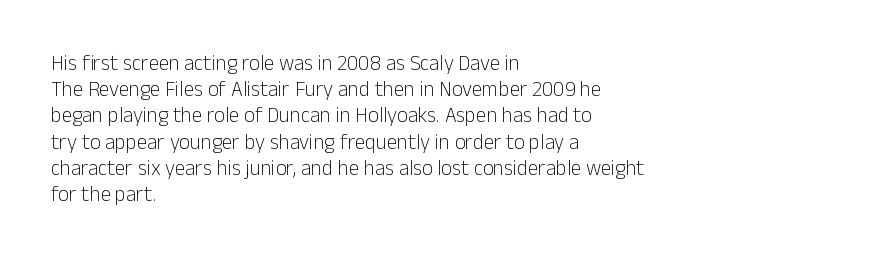
Q: Is the text bold? A: No.
Q: Is the text italic (slanted)? A: No, it is upright.
Q: Is the text underlined? A: No.
Q: How is the paragraph aligned? A: Left-aligned.
Q: Is the spacing between letters normal or unusually wide? A: Normal.
Q: Is the spacing between lines tight, normal or loose? A: Normal.
